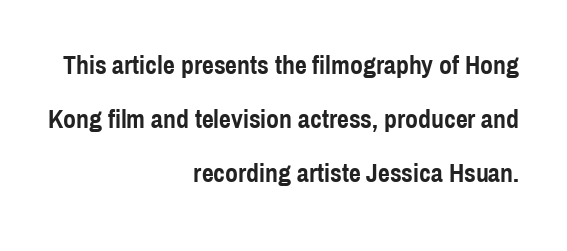
Characters follow at the spacing the type designer built in. Rule under the text: the space is simply empty. Honestly, the rows look like they've been pulled way apart. A roman cut, with each character standing at attention.
